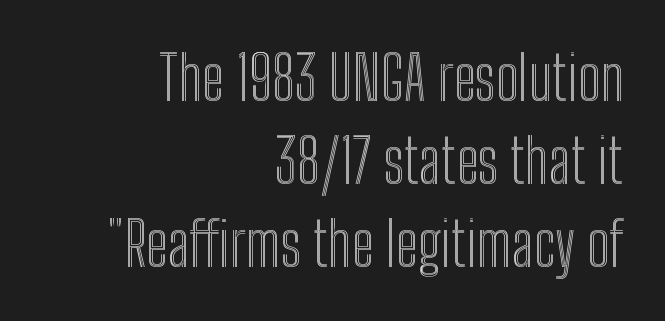
The image shows 60 px condensed type, upright; set right-aligned, normal line spacing (1.38x), normal letter spacing, not underlined; a medium x-height.
